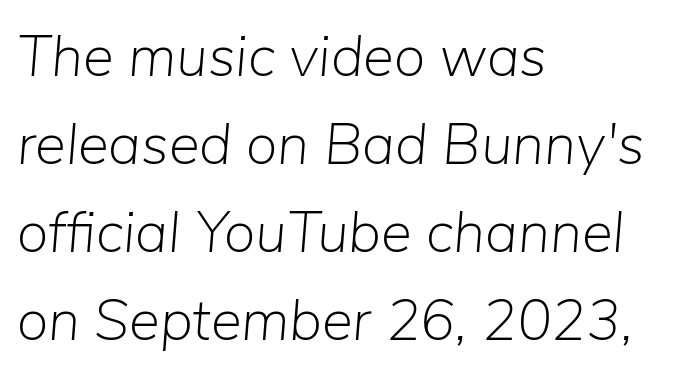
The weight would be labelled regular, book, light, or lighter still. Letter spacing: default. Would a proofreader flag this as italicized? Yes. Each letter keeps its own natural width here, so spacing adapts to shape. Each line starts at the same left margin while the right side varies. Quick note: underline off.
